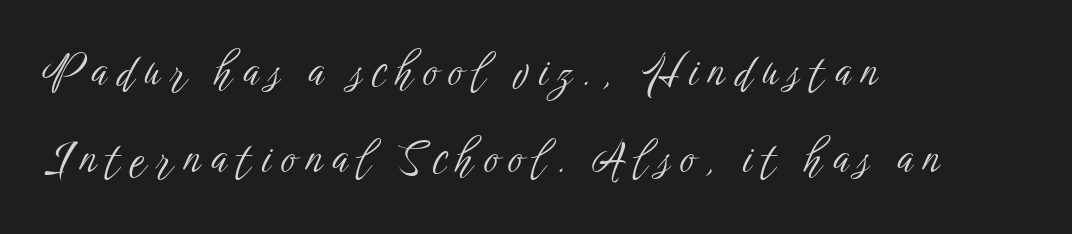
Q: Is the text bold? A: No.
Q: Is the text italic (slanted)? A: Yes.
Q: Is the typeface a serif or a sans-serif typeface? A: Sans-serif.
Q: Is the text underlined? A: No.
Q: How is the paragraph aligned? A: Left-aligned.
Q: Is the spacing between letters normal or unusually wide? A: Unusually wide.
Q: Is the spacing between lines tight, normal or loose? A: Loose.
Q: Width (condensed, normal, or wide)? A: Condensed.
Q: Stroke contrast? A: Low.
Q: x-height? A: Medium.
Q: Monospaced? A: No.
